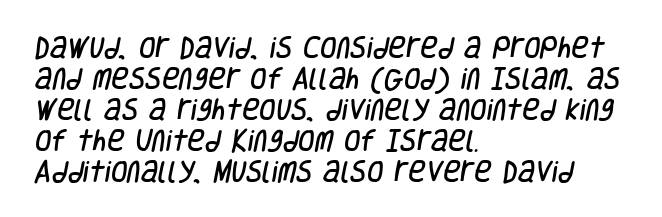
The image shows 24 px text type; set left-aligned, normal line spacing (1.29x), normal letter spacing, not underlined.
